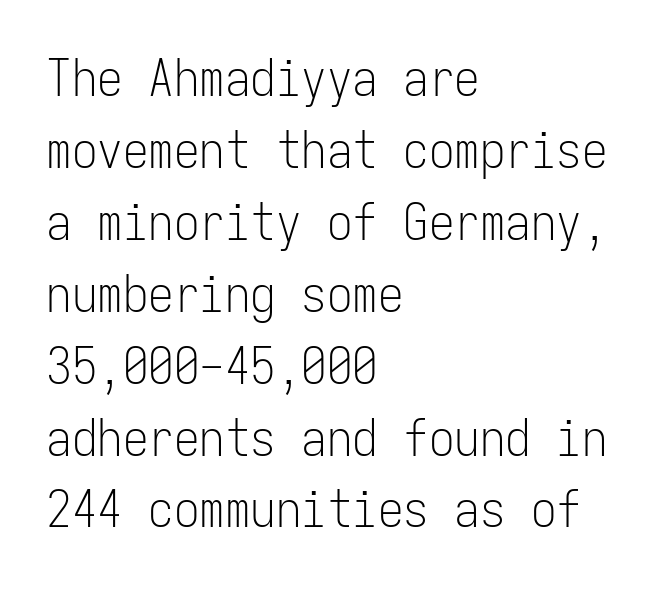
The image shows 51 px light, condensed sans-serif type, upright, monospaced; set left-aligned, normal line spacing (1.41x), normal letter spacing, not underlined; low stroke contrast and a medium x-height.
